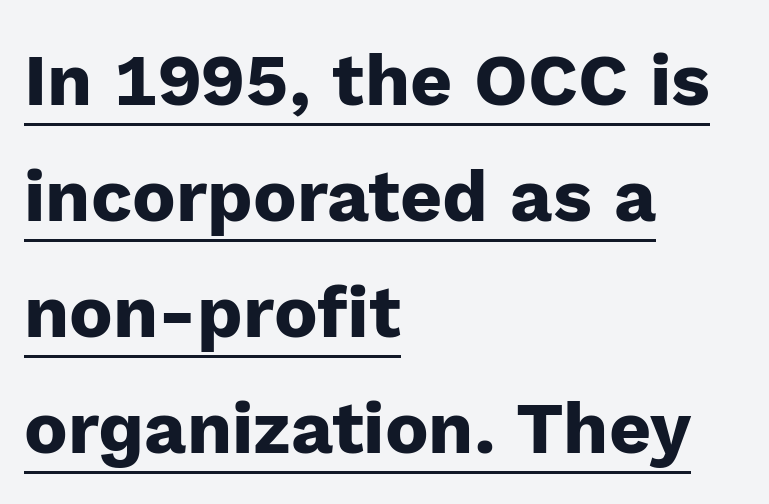
Q: Is the text bold? A: Yes.
Q: Is the text italic (slanted)? A: No, it is upright.
Q: Is the typeface a serif or a sans-serif typeface? A: Sans-serif.
Q: Is the text underlined? A: Yes.
Q: How is the paragraph aligned? A: Left-aligned.
Q: Is the spacing between letters normal or unusually wide? A: Normal.
Q: Is the spacing between lines tight, normal or loose? A: Normal.
Q: Width (condensed, normal, or wide)? A: Normal.
Q: Stroke contrast? A: Low.
Q: x-height? A: Medium.
Q: Monospaced? A: No.
